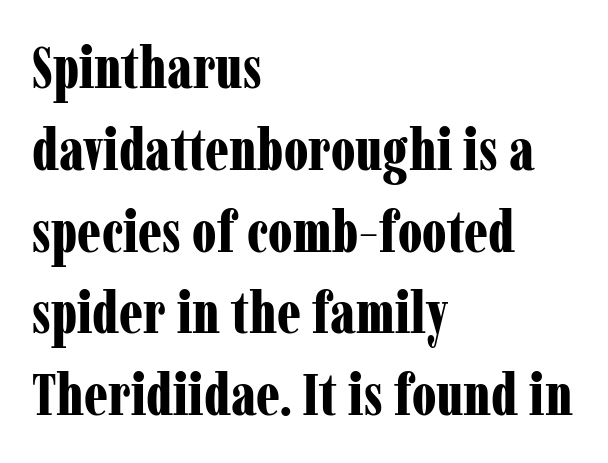
The image shows 58 px bold, condensed serif type, upright; set left-aligned, normal line spacing (1.41x), normal letter spacing, not underlined; low stroke contrast and a medium x-height.
